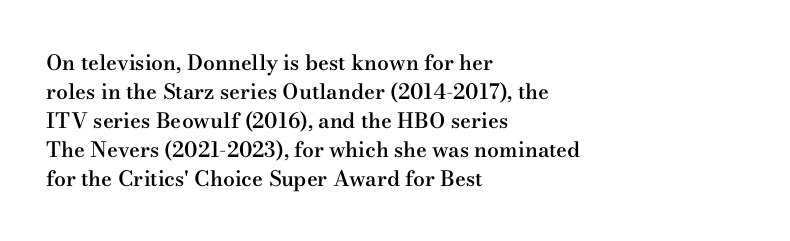
These lines keep a tight, regular rhythm from letter to letter. If you drew a ruler down the left edge, every line would touch it. Compared with an ordinary text face, these strokes are moderately heavier — a semibold. Whoever set this chose a conventional vertical rhythm. The glyphs are unaccompanied by any horizontal stroke below them.
